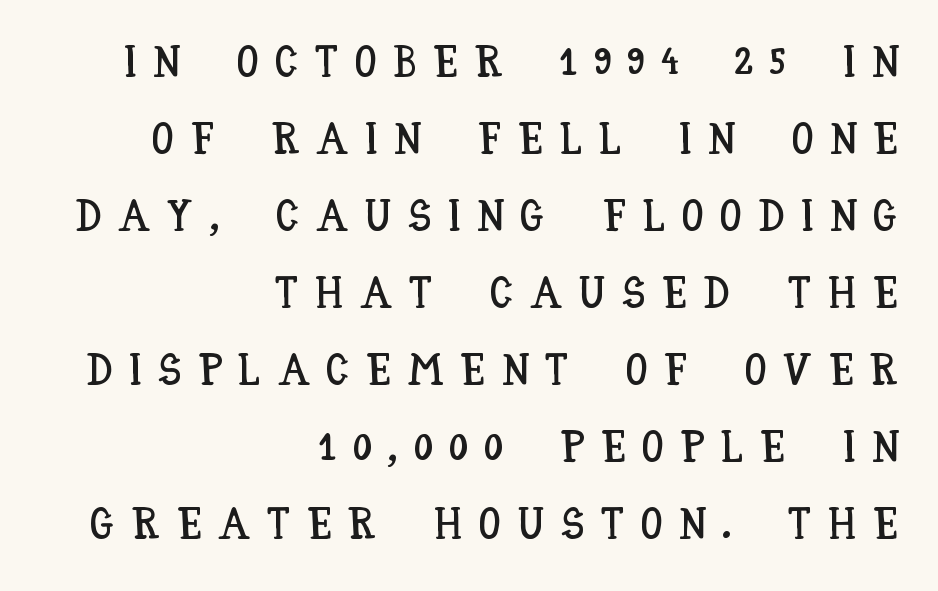
The image shows 44 px condensed type, upright; set right-aligned, line spacing 1.75x, unusually wide letter spacing (+0.38 em), not underlined; low stroke contrast and a large x-height.
